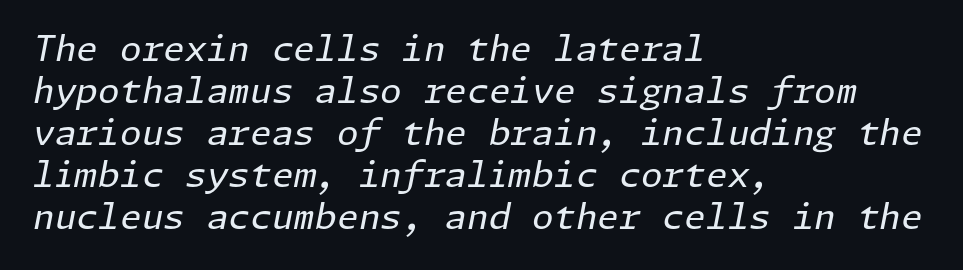
Notice how the stems are inclined rather than vertical — that's the hallmark of italics. Descenders are the only things crossing below the line. The paragraph has a hard left edge and a soft right edge. A light-to-regular cut is what we see here. Look at the tracking — it's just the regular setting, nothing added.
